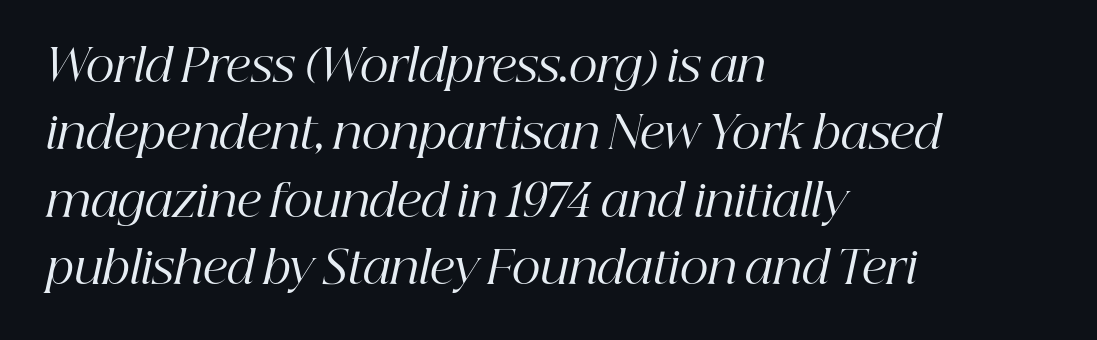
Q: Is the text bold? A: No.
Q: Is the text italic (slanted)? A: Yes, it leans right by about 12 degrees.
Q: Is the typeface a serif or a sans-serif typeface? A: Serif.
Q: Is the text underlined? A: No.
Q: How is the paragraph aligned? A: Left-aligned.
Q: Is the spacing between letters normal or unusually wide? A: Normal.
Q: Is the spacing between lines tight, normal or loose? A: Normal.
Q: Width (condensed, normal, or wide)? A: Normal.
Q: Stroke contrast? A: High.
Q: x-height? A: Medium.
Q: Monospaced? A: No.
